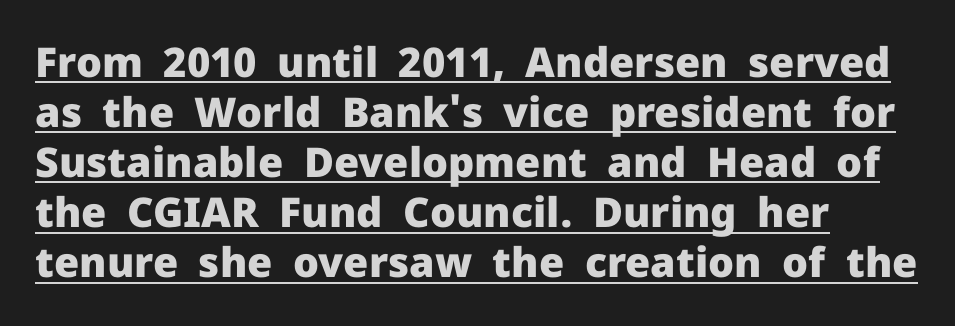
The image shows 41 px heavy sans-serif type, upright; set left-aligned, line spacing 1.22x, normal letter spacing, underlined; low stroke contrast and a medium x-height.
